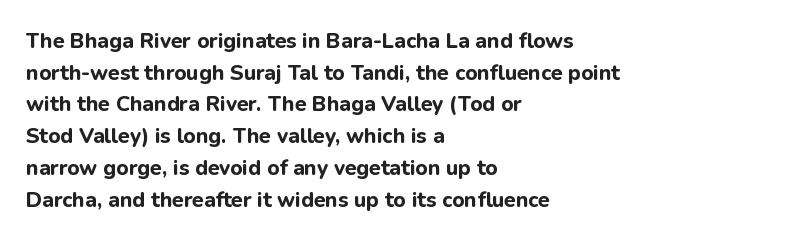
The image shows 21 px bold type, upright; set left-aligned, normal line spacing (1.51x), normal letter spacing, not underlined.
